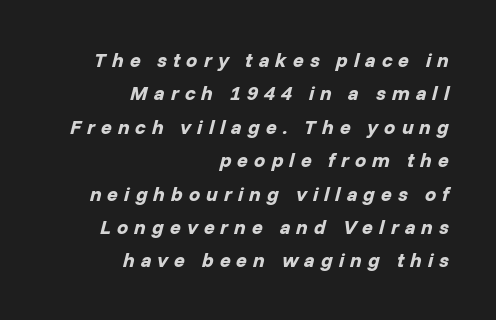
{"italic": "yes", "lean": "right", "slant_degrees": 14, "bold": "yes", "underline": "no", "align": "right", "line_spacing": "normal", "line_spacing_ratio": 1.67, "letter_spacing": "wide", "letter_spacing_em": 0.3, "glyph_px": 20}
